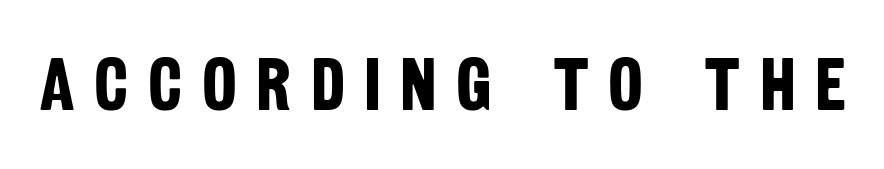
I'd call this a sans setting — the letters go barefoot. Caption: bold face, heavy strokes. These lines are rendered in a variable-pitch font. The specimen omits any rule beneath the text block's lines.
